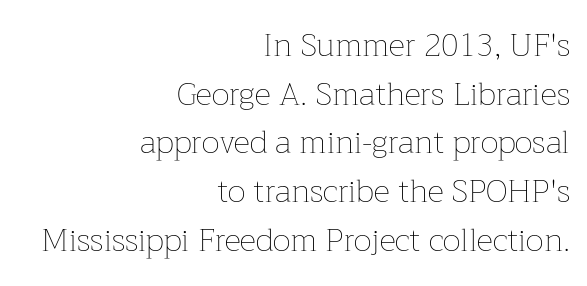
The image shows 32 px thin type, upright; set right-aligned, normal line spacing (1.52x), normal letter spacing, not underlined; low stroke contrast and a medium x-height.
